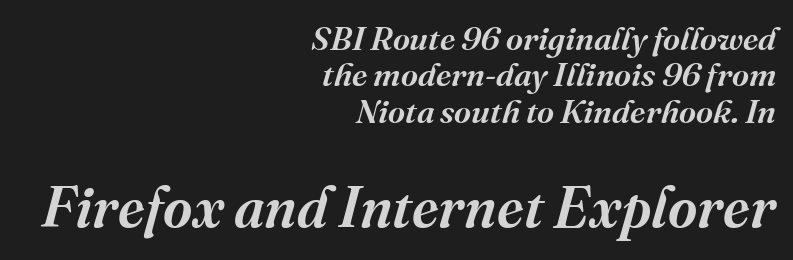
Scale increases going downward across the two blocks. One glance says dense: line gaps are narrower than usual. Classification — serif. Italic: yes, the glyphs are oblique.
